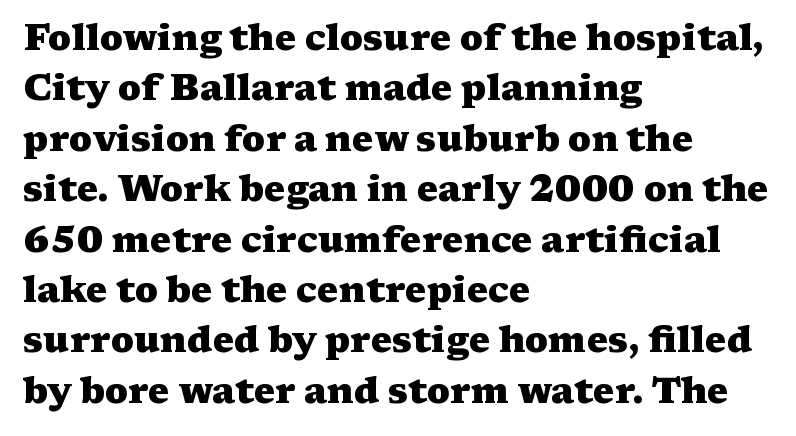
Tracking value appears to be zero — textbook default spacing. Classification — serif. Thick stems and heavy bowls — unmistakably bold. Check the space under the baseline: it is left empty.
